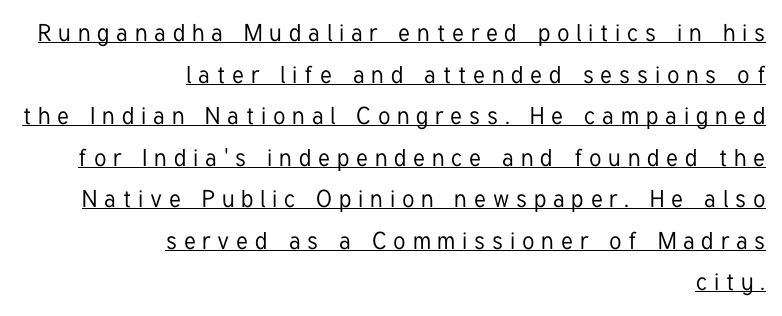
Q: Is the text italic (slanted)? A: No, it is upright.
Q: Is the text underlined? A: Yes.
Q: How is the paragraph aligned? A: Right-aligned.
Q: Is the spacing between letters normal or unusually wide? A: Unusually wide.
